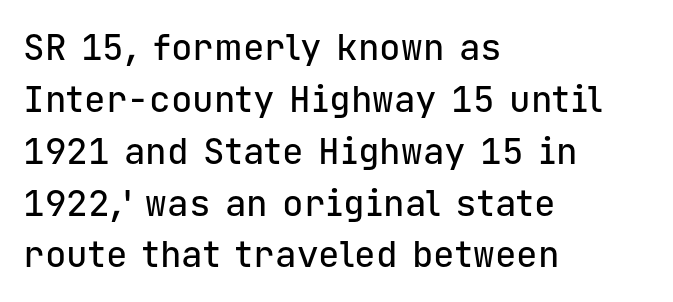
Is this a fixed-width face? Yes — each glyph sits in an identical cell. Regarding serifs, this sample does without them. The space beneath each line is pristine and unruled. These lines keep a tight, regular rhythm from letter to letter. Ordinary non-slanted type is in use. The block of text has a typical density, with ordinary space between rows.
